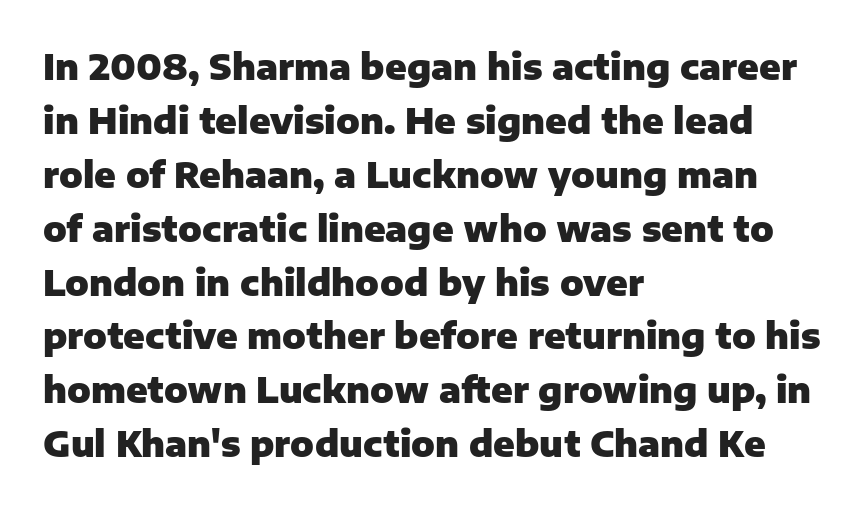
Q: Is the text bold? A: Yes.
Q: Is the text italic (slanted)? A: No, it is upright.
Q: Is the typeface a serif or a sans-serif typeface? A: Sans-serif.
Q: Is the text underlined? A: No.
Q: How is the paragraph aligned? A: Left-aligned.
Q: Is the spacing between letters normal or unusually wide? A: Normal.
Q: Is the spacing between lines tight, normal or loose? A: Normal.
Q: Width (condensed, normal, or wide)? A: Normal.
Q: Stroke contrast? A: Low.
Q: x-height? A: Medium.
Q: Monospaced? A: No.
